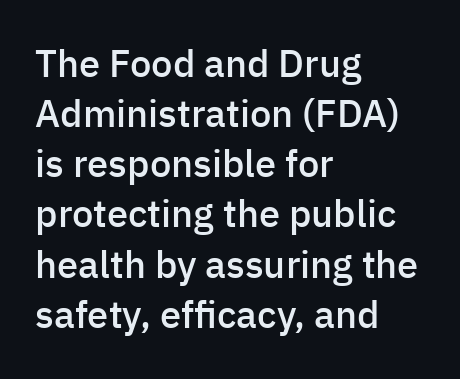
The image shows 38 px semibold sans-serif type, upright; set left-aligned, normal line spacing (1.32x), normal letter spacing, not underlined; low stroke contrast and a medium x-height.
